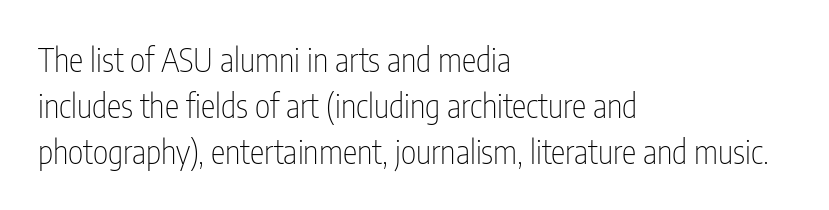
Nope, no serifs anywhere on these letters. Vertical stems look standard width or narrower in stroke. Glyph-to-glyph distance matches everyday printed text. The zone under the glyphs is completely vacant.
